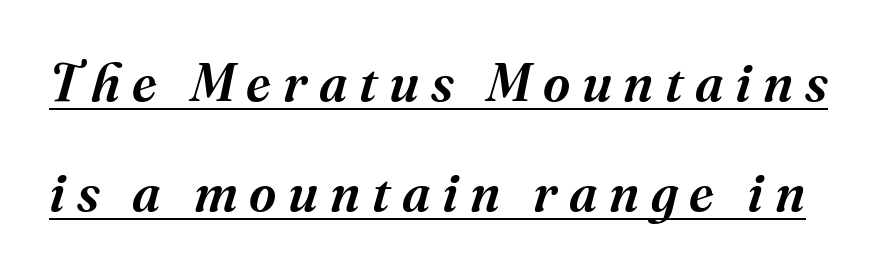
{"serif": "yes", "italic": "yes", "lean": "right", "slant_degrees": 16, "bold": "semi", "weight": "semibold", "width": "normal", "stroke_contrast": "medium", "x_height": "medium", "monospaced": "no", "underline": "yes", "line_spacing": "loose", "line_spacing_ratio": 2.07, "letter_spacing": "wide", "letter_spacing_em": 0.22, "glyph_px": 53}
